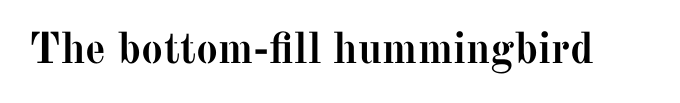
Yep, those are serifs on the letters. Every stem runs plumb, perpendicular to the baseline. Typesetter's note: full bold, strokes at maximum text heaviness. The letters advance in unequal steps, a hallmark of proportional type.
